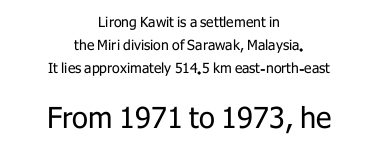
The image shows 29 px regular-weight sans-serif type, upright; set centered, normal line spacing (1.65x), normal letter spacing, not underlined; the second (bottom) block is 2.07x larger; low stroke contrast and a medium x-height.
